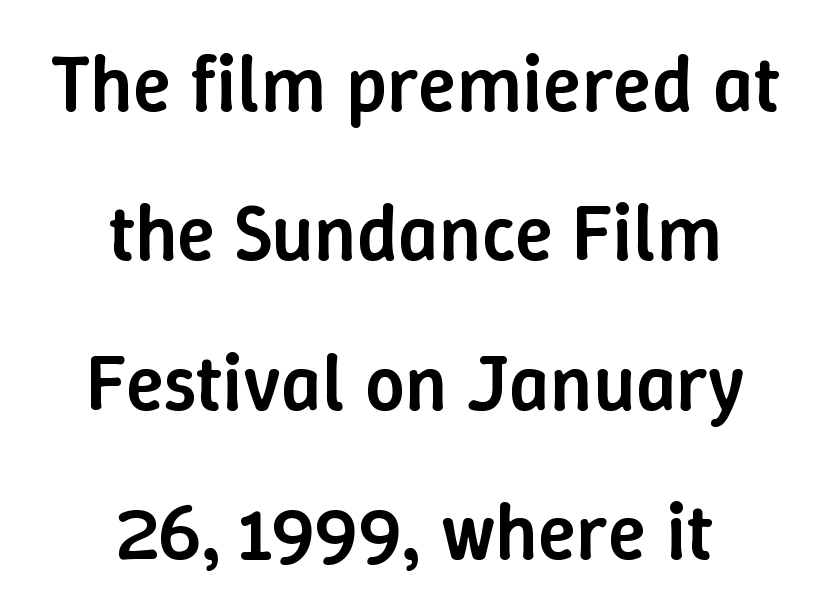
Q: Is the text bold? A: Semi-bold.
Q: Is the text italic (slanted)? A: No, it is upright.
Q: Is the text underlined? A: No.
Q: How is the paragraph aligned? A: Centered.
Q: Is the spacing between letters normal or unusually wide? A: Normal.
Q: Width (condensed, normal, or wide)? A: Normal.
Q: Stroke contrast? A: Low.
Q: x-height? A: Medium.
Q: Monospaced? A: No.
